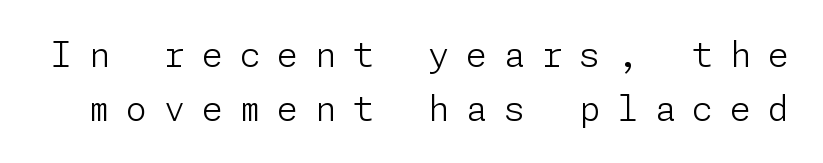
{"serif": "no", "italic": "no", "bold": "no", "weight": "light", "width": "normal", "stroke_contrast": "low", "x_height": "medium", "underline": "no", "line_spacing": "normal", "line_spacing_ratio": 1.59, "letter_spacing": "wide", "letter_spacing_em": 0.49, "glyph_px": 34}
